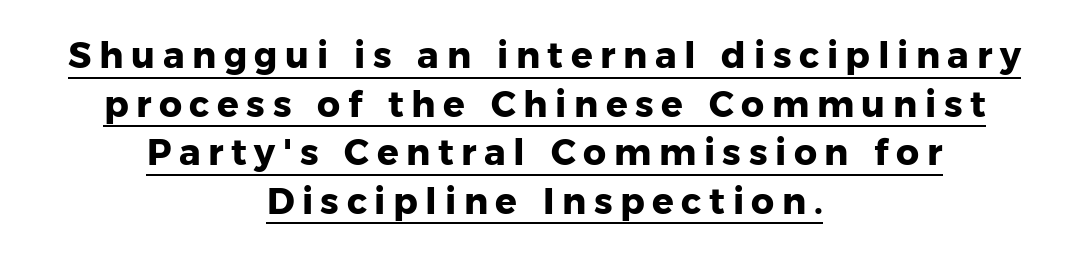
The image shows 36 px heavy sans-serif type, upright; set centered, normal line spacing (1.35x), unusually wide letter spacing (+0.21 em), underlined; low stroke contrast and a medium x-height.
